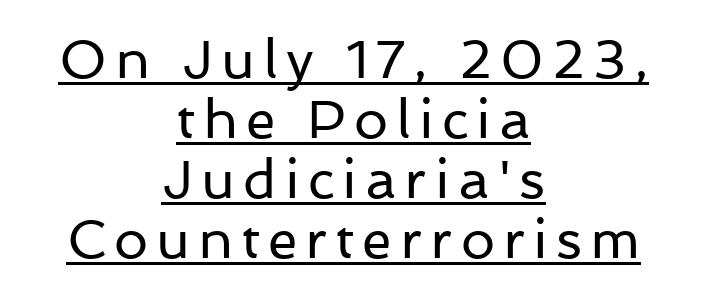
{"serif": "no", "italic": "no", "bold": "no", "weight": "regular", "width": "normal", "stroke_contrast": "low", "x_height": "medium", "monospaced": "no", "underline": "yes", "align": "center", "line_spacing": "tight", "line_spacing_ratio": 1.11, "glyph_px": 54}
